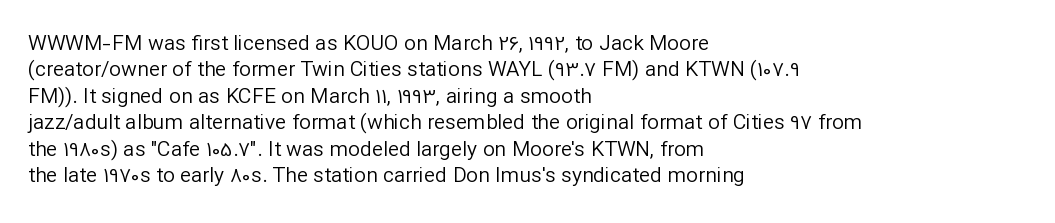
Q: Is the text bold? A: No.
Q: Is the text italic (slanted)? A: No, it is upright.
Q: Is the text underlined? A: No.
Q: How is the paragraph aligned? A: Left-aligned.
Q: Is the spacing between letters normal or unusually wide? A: Normal.
Q: Is the spacing between lines tight, normal or loose? A: Normal.
